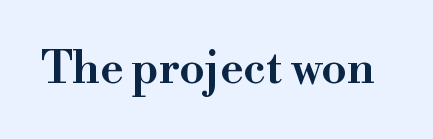
{"serif": "yes", "italic": "no", "bold": "semi", "weight": "semibold", "width": "normal", "stroke_contrast": "high", "x_height": "small", "monospaced": "no", "underline": "no", "letter_spacing": "normal", "letter_spacing_em": 0.0, "glyph_px": 45}
